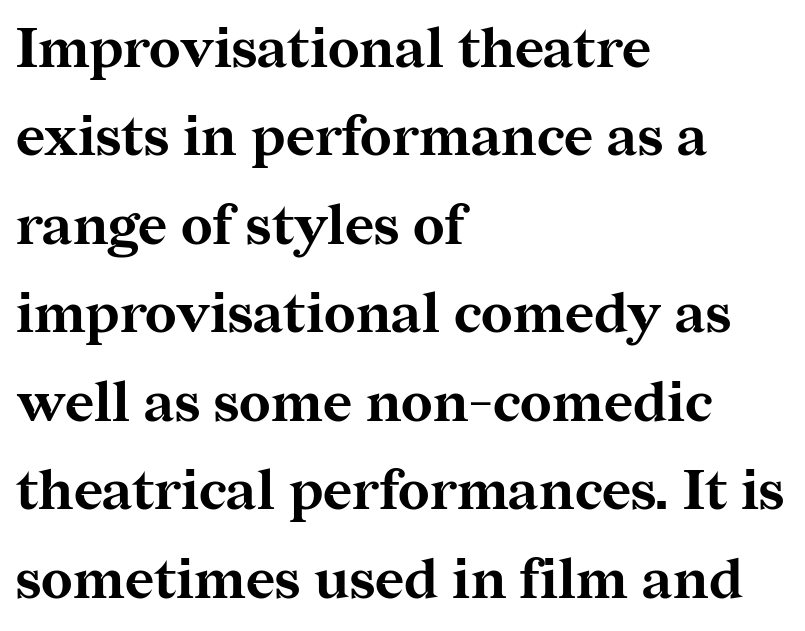
{"serif": "yes", "italic": "no", "bold": "yes", "weight": "bold", "width": "normal", "stroke_contrast": "medium", "x_height": "medium", "monospaced": "no", "underline": "no", "align": "left", "line_spacing": "normal", "line_spacing_ratio": 1.58, "letter_spacing": "normal", "letter_spacing_em": 0.0, "glyph_px": 56}
